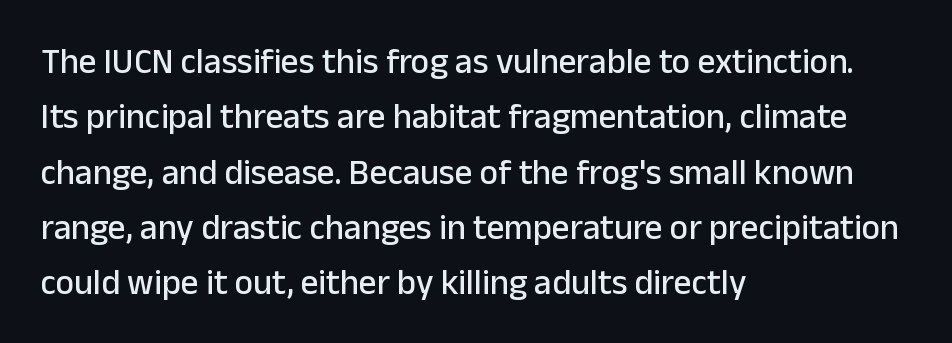
Q: Is the text italic (slanted)? A: No, it is upright.
Q: Is the typeface a serif or a sans-serif typeface? A: Sans-serif.
Q: Is the text underlined? A: No.
Q: How is the paragraph aligned? A: Left-aligned.
Q: Is the spacing between letters normal or unusually wide? A: Normal.
Q: Is the spacing between lines tight, normal or loose? A: Normal.
Q: Width (condensed, normal, or wide)? A: Normal.
Q: Stroke contrast? A: Low.
Q: x-height? A: Medium.
Q: Monospaced? A: No.
